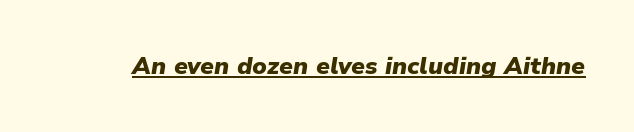
{"italic": "yes", "lean": "right", "slant_degrees": 9, "bold": "yes", "underline": "yes", "letter_spacing": "normal", "letter_spacing_em": 0.0, "glyph_px": 24}
